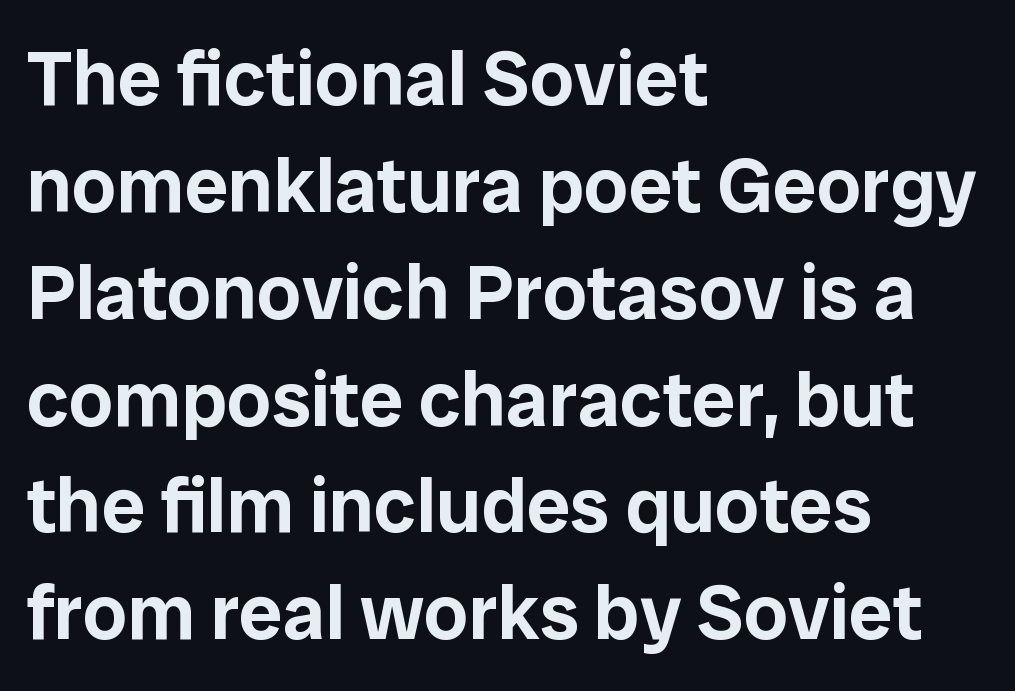
{"serif": "no", "italic": "no", "width": "normal", "stroke_contrast": "low", "x_height": "medium", "monospaced": "no", "underline": "no", "align": "left", "line_spacing": "normal", "line_spacing_ratio": 1.37, "letter_spacing": "normal", "letter_spacing_em": 0.0, "glyph_px": 78}
